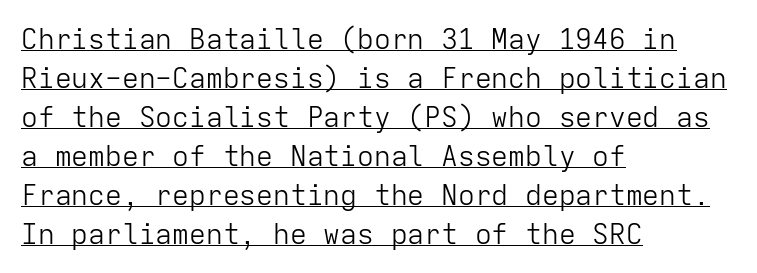
Q: Is the text bold? A: No.
Q: Is the text italic (slanted)? A: No, it is upright.
Q: Is the typeface a serif or a sans-serif typeface? A: Sans-serif.
Q: Is the text underlined? A: Yes.
Q: How is the paragraph aligned? A: Left-aligned.
Q: Is the spacing between letters normal or unusually wide? A: Normal.
Q: Is the spacing between lines tight, normal or loose? A: Normal.
Q: Width (condensed, normal, or wide)? A: Normal.
Q: Stroke contrast? A: Low.
Q: x-height? A: Medium.
Q: Monospaced? A: Yes.
